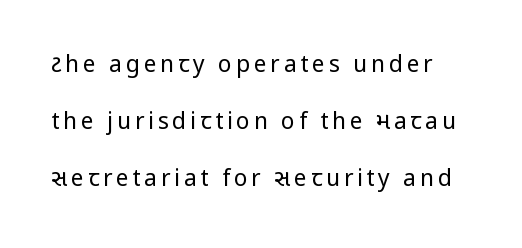
Q: Is the text bold? A: No.
Q: Is the text italic (slanted)? A: No, it is upright.
Q: Is the text underlined? A: No.
Q: Is the spacing between lines tight, normal or loose? A: Loose.
